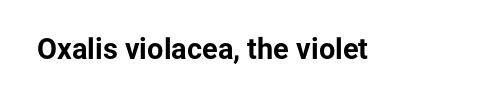
Q: Is the text bold? A: Yes.
Q: Is the text italic (slanted)? A: No, it is upright.
Q: Is the typeface a serif or a sans-serif typeface? A: Sans-serif.
Q: Is the text underlined? A: No.
Q: Is the spacing between letters normal or unusually wide? A: Normal.
Q: Width (condensed, normal, or wide)? A: Normal.
Q: Stroke contrast? A: Low.
Q: x-height? A: Medium.
Q: Monospaced? A: No.
